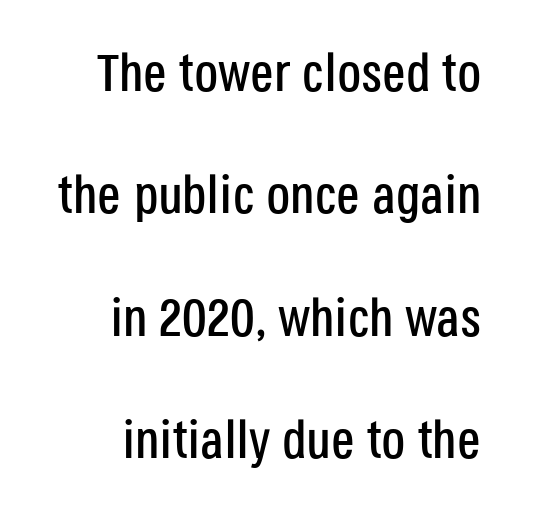
Q: Is the text italic (slanted)? A: No, it is upright.
Q: Is the typeface a serif or a sans-serif typeface? A: Sans-serif.
Q: Is the text underlined? A: No.
Q: Is the spacing between letters normal or unusually wide? A: Normal.
Q: Is the spacing between lines tight, normal or loose? A: Loose.
Q: Width (condensed, normal, or wide)? A: Condensed.
Q: Stroke contrast? A: Low.
Q: x-height? A: Large.
Q: Monospaced? A: No.
